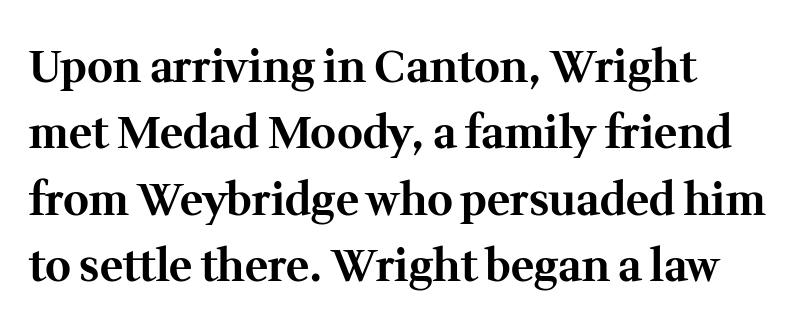
Q: Is the text bold? A: Yes.
Q: Is the text italic (slanted)? A: No, it is upright.
Q: Is the typeface a serif or a sans-serif typeface? A: Serif.
Q: Is the text underlined? A: No.
Q: How is the paragraph aligned? A: Left-aligned.
Q: Is the spacing between letters normal or unusually wide? A: Normal.
Q: Is the spacing between lines tight, normal or loose? A: Normal.
Q: Width (condensed, normal, or wide)? A: Normal.
Q: Stroke contrast? A: Medium.
Q: x-height? A: Medium.
Q: Monospaced? A: No.
